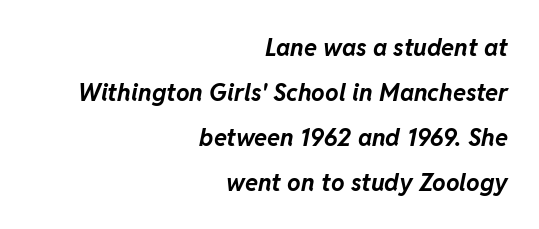
The image shows 24 px bold type, italic (leaning right); set right-aligned, line spacing 1.87x, normal letter spacing, not underlined.
